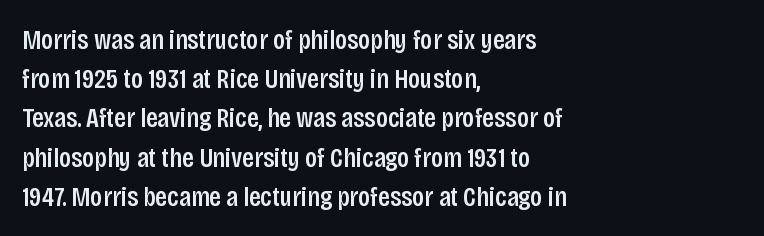
Q: Is the text italic (slanted)? A: No, it is upright.
Q: Is the typeface a serif or a sans-serif typeface? A: Sans-serif.
Q: Is the text underlined? A: No.
Q: How is the paragraph aligned? A: Left-aligned.
Q: Is the spacing between letters normal or unusually wide? A: Normal.
Q: Is the spacing between lines tight, normal or loose? A: Normal.
Q: Width (condensed, normal, or wide)? A: Condensed.
Q: Stroke contrast? A: Low.
Q: x-height? A: Large.
Q: Monospaced? A: No.
